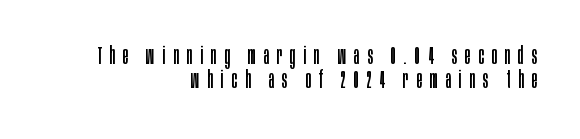
Is this a heavy cut? Hardly; it is regular or lighter. Rows of type sit shoulder to shoulder in the vertical direction. The typesetter chose a ragged-left arrangement here. The strip under each line holds only bare page. Italic? Not at all — the glyphs are vertical.
